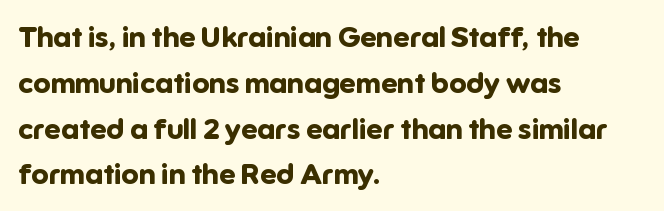
Horizontally, the lines are justified to the leading edge only. No feet cap the strokes, marking this as sans-serif type. Does the weight exceed regular? Yes, all the way to bold. No extra tracking has been applied to these lines. Clear beneath every line of the passage.
